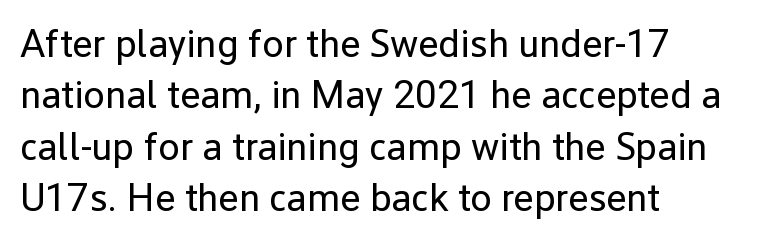
Q: Is the text bold? A: No.
Q: Is the text italic (slanted)? A: No, it is upright.
Q: Is the typeface a serif or a sans-serif typeface? A: Sans-serif.
Q: Is the text underlined? A: No.
Q: How is the paragraph aligned? A: Left-aligned.
Q: Is the spacing between letters normal or unusually wide? A: Normal.
Q: Is the spacing between lines tight, normal or loose? A: Normal.
Q: Width (condensed, normal, or wide)? A: Normal.
Q: Stroke contrast? A: Low.
Q: x-height? A: Medium.
Q: Monospaced? A: No.
